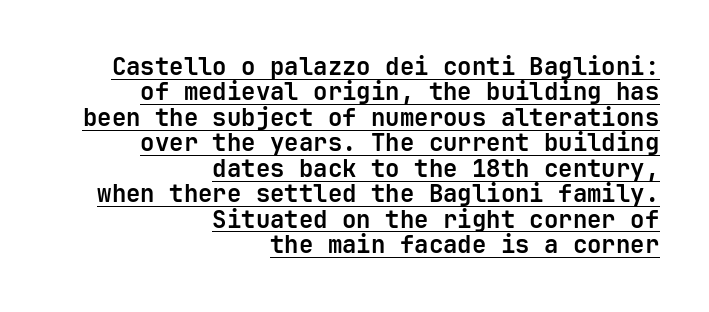
Q: Is the text bold? A: Yes.
Q: Is the text italic (slanted)? A: No, it is upright.
Q: Is the text underlined? A: Yes.
Q: How is the paragraph aligned? A: Right-aligned.
Q: Is the spacing between letters normal or unusually wide? A: Normal.
Q: Is the spacing between lines tight, normal or loose? A: Tight.
